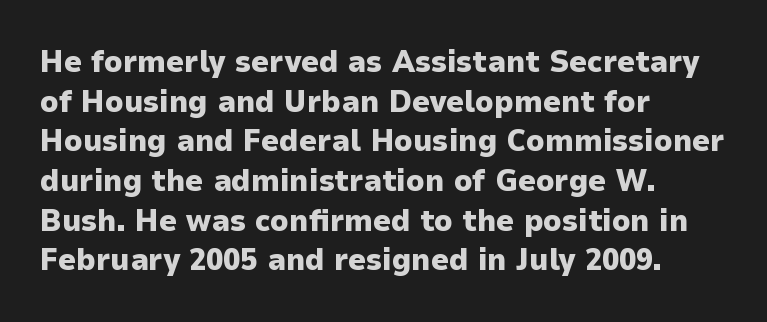
Notice how the passage keeps a crisp vertical edge on the left only. The passage shown has conventional tracking throughout. Summary of weight: heavy, a full bold. Every character sits straight up, as roman type does. Does the type have serifs? No, each stem ends abruptly. Evenly set lines give the paragraph a standard silhouette.
